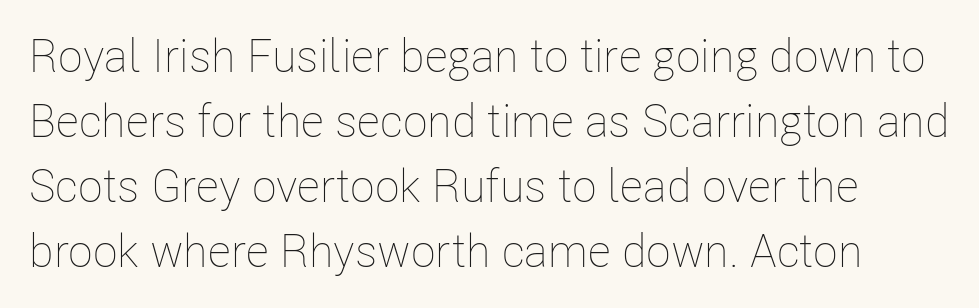
Q: Is the text bold? A: No.
Q: Is the text italic (slanted)? A: No, it is upright.
Q: Is the text underlined? A: No.
Q: Is the spacing between letters normal or unusually wide? A: Normal.
Q: Is the spacing between lines tight, normal or loose? A: Normal.
Q: Width (condensed, normal, or wide)? A: Condensed.
Q: Stroke contrast? A: Low.
Q: x-height? A: Medium.
Q: Monospaced? A: No.
